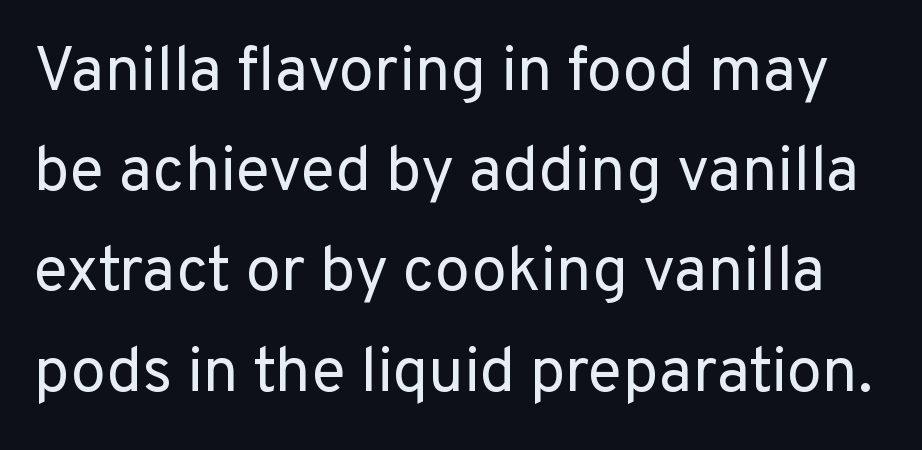
These lines are rendered in a variable-pitch font. This rendering features lettering with no underline. Examine the stroke ends and you'll find no serifs. A light-to-regular cut is what we see here.
